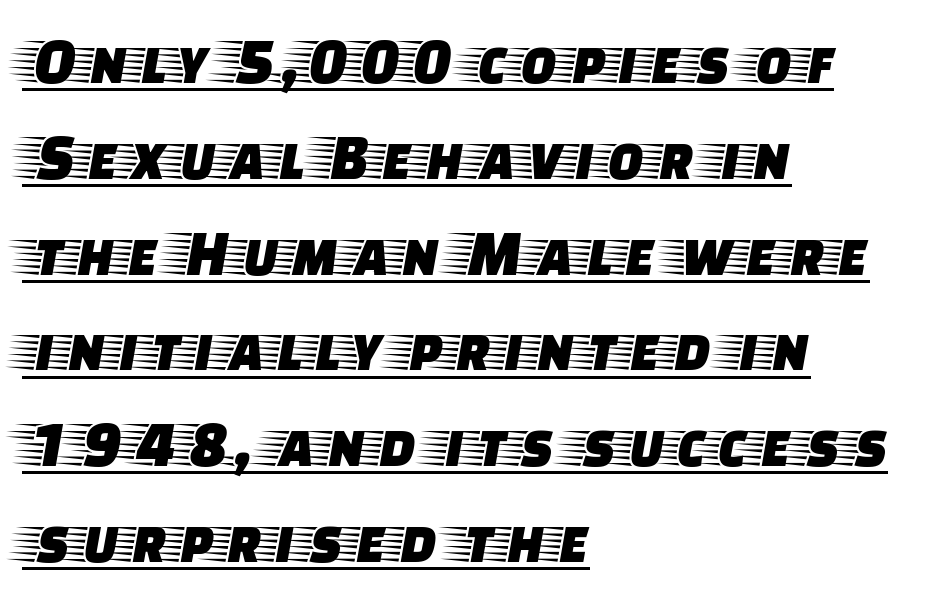
The image shows 67 px wide serif type; set left-aligned, normal line spacing (1.43x), normal letter spacing, underlined; low stroke contrast and a large x-height.
